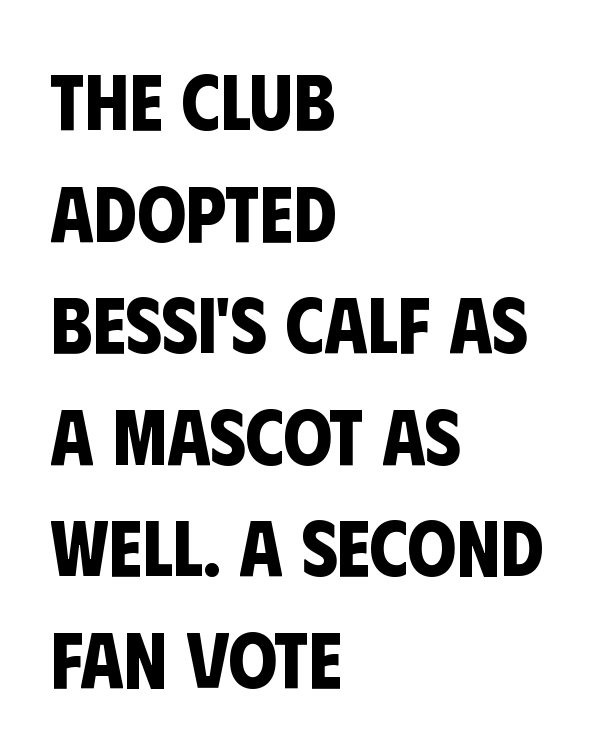
Q: Is the text bold? A: Yes.
Q: Is the typeface a serif or a sans-serif typeface? A: Sans-serif.
Q: Is the text underlined? A: No.
Q: How is the paragraph aligned? A: Left-aligned.
Q: Is the spacing between letters normal or unusually wide? A: Normal.
Q: Is the spacing between lines tight, normal or loose? A: Normal.
Q: Width (condensed, normal, or wide)? A: Condensed.
Q: Stroke contrast? A: Low.
Q: x-height? A: Large.
Q: Monospaced? A: No.
